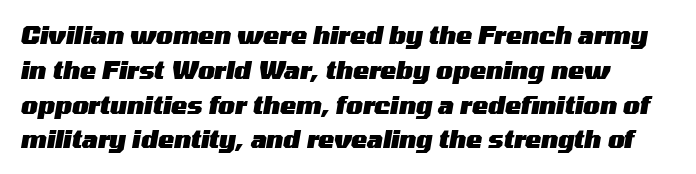
Q: Is the text bold? A: Yes.
Q: Is the text italic (slanted)? A: Yes, it leans right by about 10 degrees.
Q: Is the text underlined? A: No.
Q: How is the paragraph aligned? A: Left-aligned.
Q: Is the spacing between letters normal or unusually wide? A: Normal.
Q: Is the spacing between lines tight, normal or loose? A: Normal.
